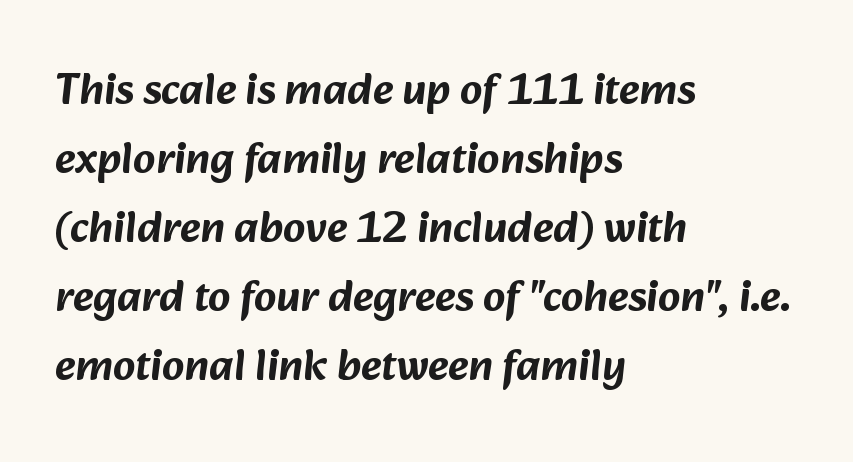
The image shows 44 px sans-serif type; set left-aligned, normal line spacing (1.57x), normal letter spacing, not underlined; low stroke contrast and a medium x-height.
